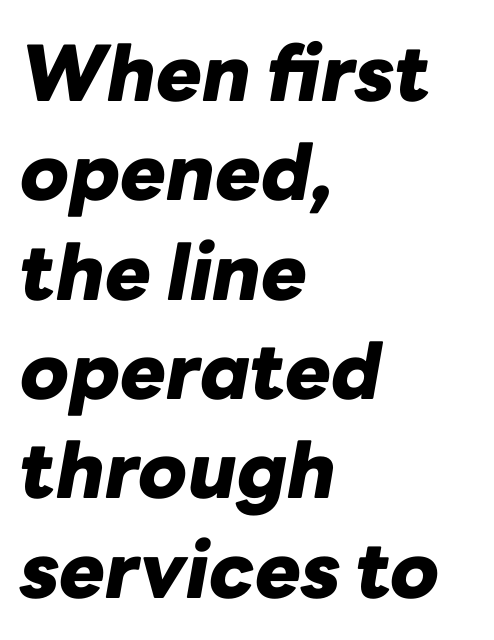
The image shows 77 px heavy type, italic (leaning right); set left-aligned, normal line spacing (1.29x), normal letter spacing, not underlined; low stroke contrast and a medium x-height.
